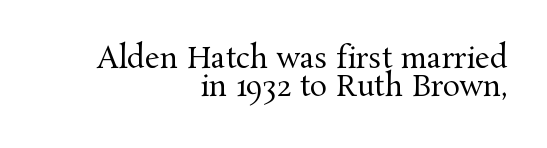
The image shows 29 px regular-weight serif type, upright; set right-aligned, tight line spacing (0.96x), normal letter spacing, not underlined; medium stroke contrast and a medium x-height.
